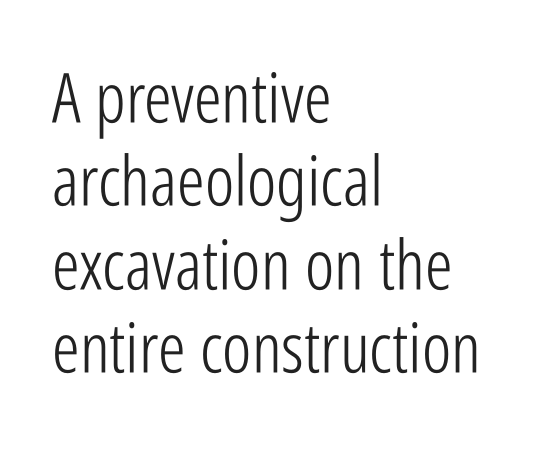
The image shows 69 px light, condensed sans-serif type, upright; set left-aligned, line spacing 1.21x, normal letter spacing, not underlined; low stroke contrast and a medium x-height.
